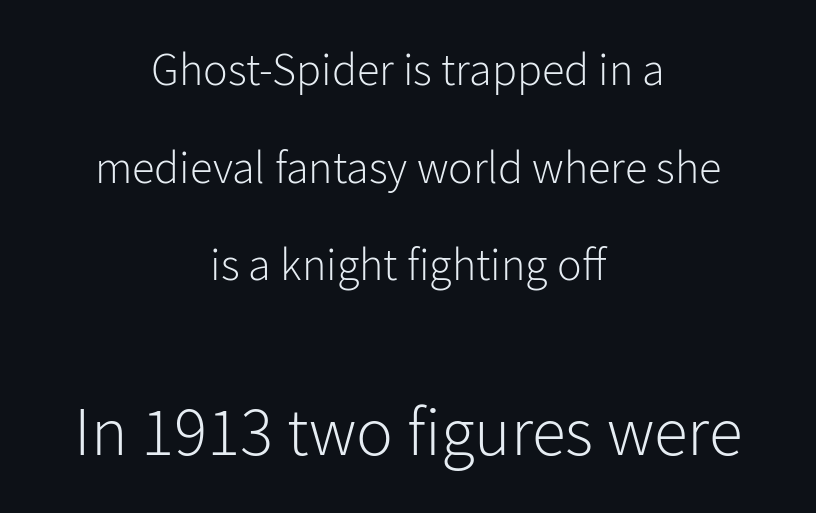
The image shows 69 px light sans-serif type, upright; set centered, loose line spacing (2.12x), normal letter spacing, not underlined; the second (bottom) block is 1.5x larger; low stroke contrast and a medium x-height.
